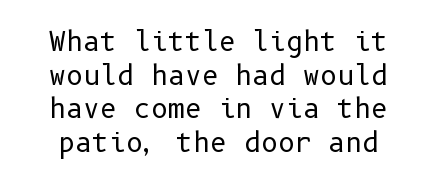
The image shows 26 px text type, upright; set normal line spacing (1.29x), normal letter spacing, not underlined.
